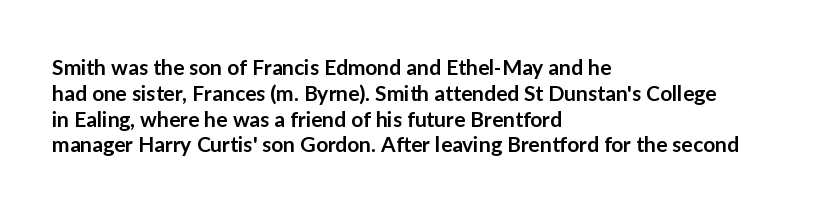
Q: Is the text bold? A: Semi-bold.
Q: Is the text italic (slanted)? A: No, it is upright.
Q: Is the text underlined? A: No.
Q: How is the paragraph aligned? A: Left-aligned.
Q: Is the spacing between letters normal or unusually wide? A: Normal.
